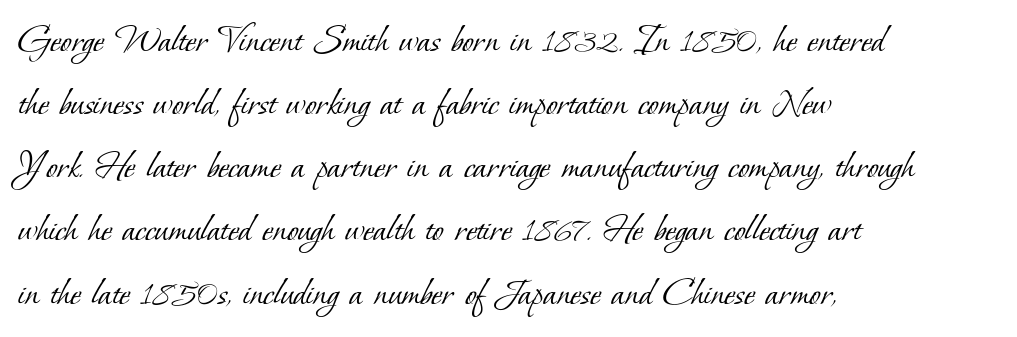
{"serif": "yes", "bold": "no", "weight": "light", "width": "normal", "stroke_contrast": "low", "x_height": "small", "monospaced": "no", "underline": "no", "align": "left", "line_spacing": "normal", "line_spacing_ratio": 1.54, "letter_spacing": "normal", "letter_spacing_em": 0.0, "glyph_px": 41}
